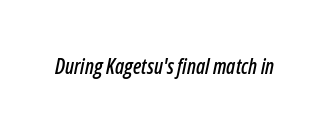
Q: Is the text italic (slanted)? A: Yes, it leans right by about 12 degrees.
Q: Is the text underlined? A: No.
Q: Is the spacing between letters normal or unusually wide? A: Normal.
